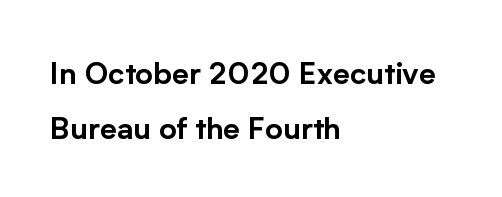
The image shows 30 px sans-serif type, upright; set left-aligned, line spacing 1.82x, normal letter spacing, not underlined; low stroke contrast and a medium x-height.
